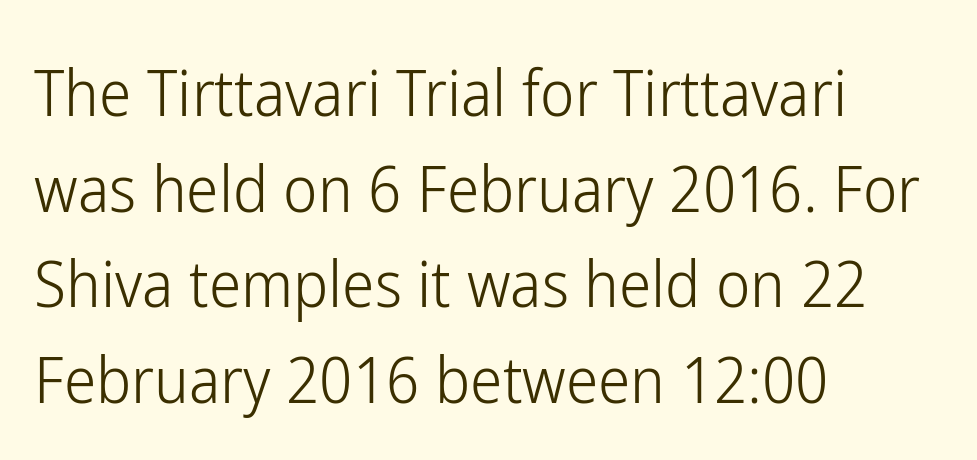
The image shows 65 px light, condensed sans-serif type, upright; set left-aligned, normal line spacing (1.47x), normal letter spacing, not underlined; low stroke contrast and a medium x-height.
